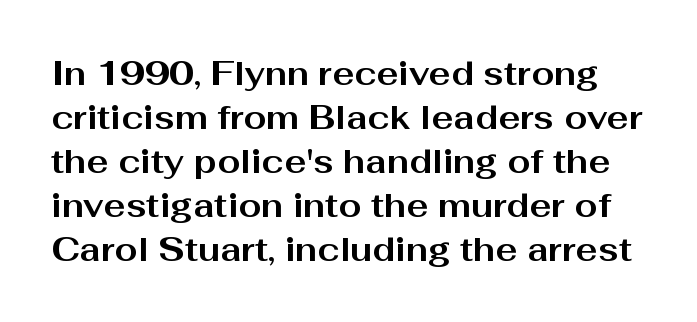
{"serif": "no", "italic": "no", "bold": "yes", "weight": "bold", "width": "wide", "stroke_contrast": "medium", "x_height": "medium", "monospaced": "no", "underline": "no", "line_spacing": "normal", "line_spacing_ratio": 1.33, "letter_spacing": "normal", "letter_spacing_em": 0.0, "glyph_px": 33}
